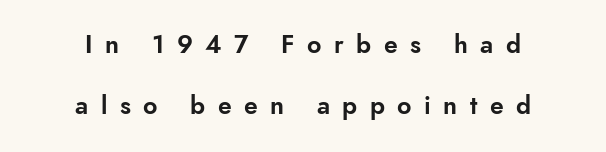
The image shows 25 px text type, upright; set centered, loose line spacing (2.44x), unusually wide letter spacing (+0.5 em), not underlined.
